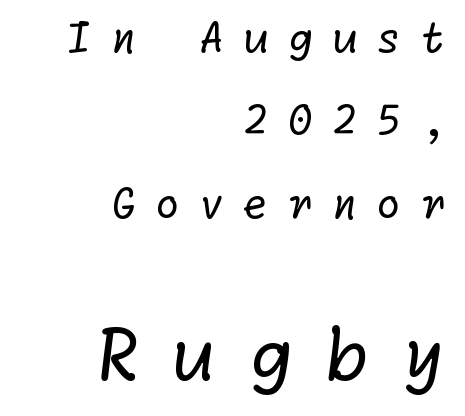
{"serif": "no", "bold": "no", "weight": "regular", "width": "normal", "stroke_contrast": "low", "x_height": "medium", "underline": "no", "align": "right", "line_spacing": "loose", "line_spacing_ratio": 2.02, "letter_spacing": "wide", "letter_spacing_em": 0.46, "larger_block": "second", "size_ratio": 1.73, "glyph_px": 71}
